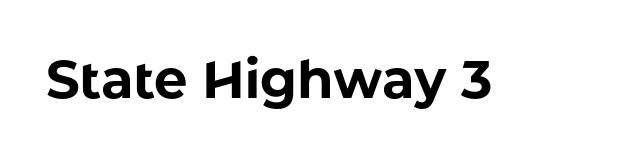
{"serif": "no", "italic": "no", "bold": "yes", "weight": "bold", "width": "normal", "stroke_contrast": "low", "x_height": "medium", "monospaced": "no", "underline": "no", "letter_spacing": "normal", "letter_spacing_em": 0.0, "glyph_px": 53}
